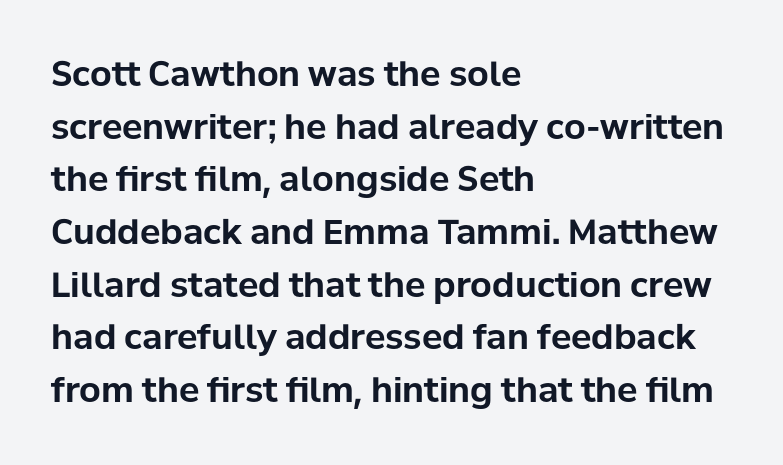
{"serif": "no", "italic": "no", "bold": "yes", "weight": "bold", "width": "normal", "stroke_contrast": "low", "x_height": "medium", "monospaced": "no", "underline": "no", "align": "left", "line_spacing": "normal", "line_spacing_ratio": 1.55, "letter_spacing": "normal", "letter_spacing_em": 0.0, "glyph_px": 34}
